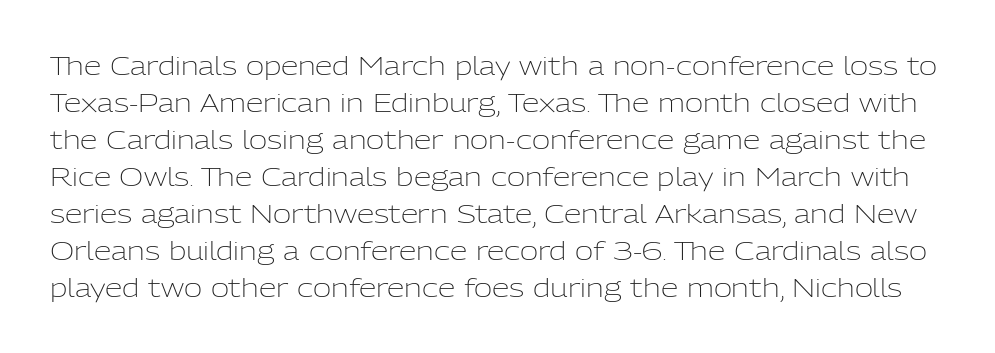
Q: Is the text bold? A: No.
Q: Is the text italic (slanted)? A: No, it is upright.
Q: Is the text underlined? A: No.
Q: Is the spacing between letters normal or unusually wide? A: Normal.
Q: Is the spacing between lines tight, normal or loose? A: Normal.
